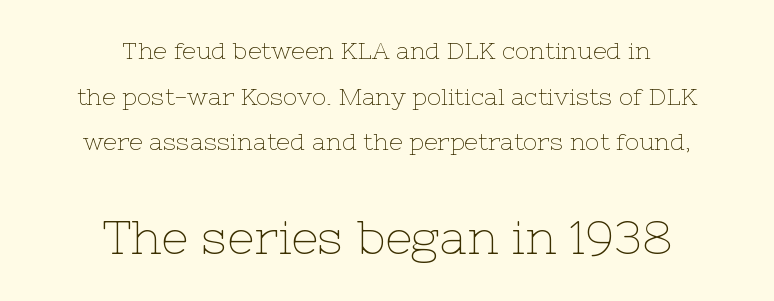
The rendering uses natural spacing where letterforms have individual widths. Rule under the text: the space is simply empty. The tracking reads as untouched default to a designer's eye. Does the lettering tilt? It doesn't — this is upright. Teacher's note: observe the equal gaps on both sides — that is centered alignment. The cut favours lightness, reaching ordinary text weight at its darkest.
